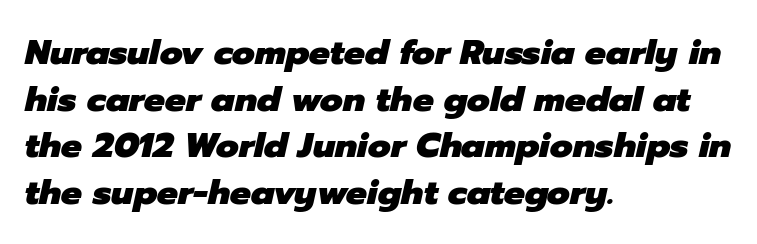
Q: Is the text bold? A: Yes.
Q: Is the text italic (slanted)? A: Yes, it leans right by about 12 degrees.
Q: Is the text underlined? A: No.
Q: How is the paragraph aligned? A: Left-aligned.
Q: Is the spacing between letters normal or unusually wide? A: Normal.
Q: Is the spacing between lines tight, normal or loose? A: Normal.
Q: Width (condensed, normal, or wide)? A: Normal.
Q: Stroke contrast? A: Low.
Q: x-height? A: Medium.
Q: Monospaced? A: No.
